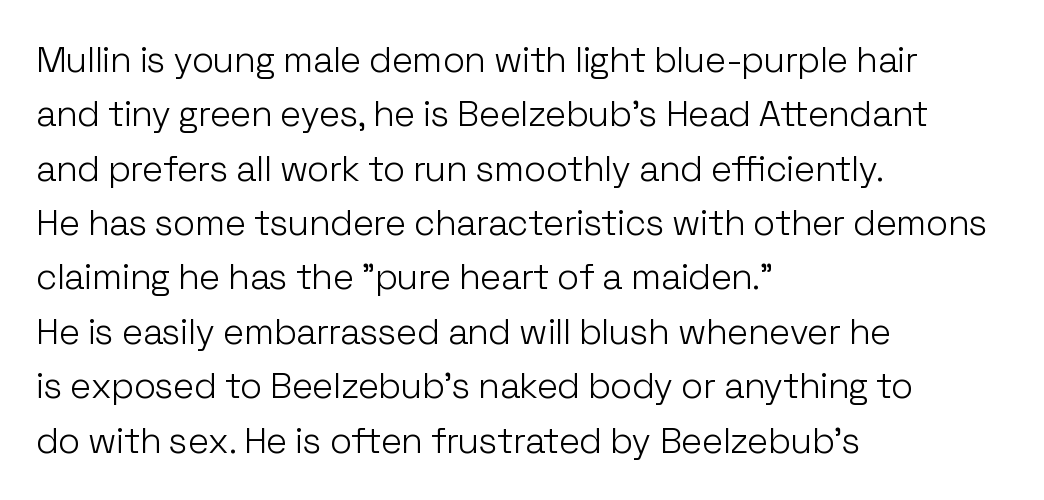
The image shows 36 px light sans-serif type, upright; set left-aligned, normal line spacing (1.51x), normal letter spacing, not underlined; low stroke contrast and a medium x-height.
